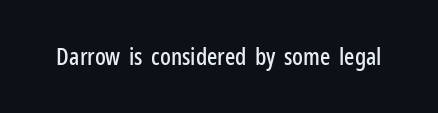
Q: Is the text italic (slanted)? A: No, it is upright.
Q: Is the text underlined? A: No.
Q: Is the spacing between letters normal or unusually wide? A: Normal.
